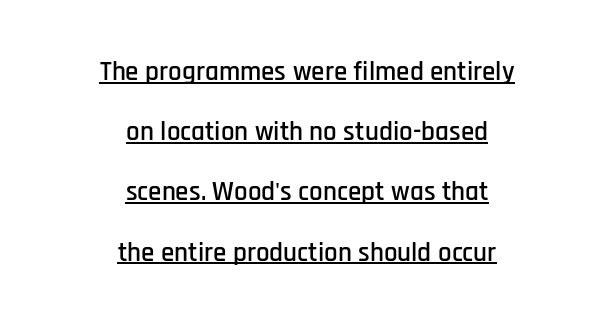
The image shows 27 px text type, upright; set centered, loose line spacing (2.23x), normal letter spacing, underlined.
